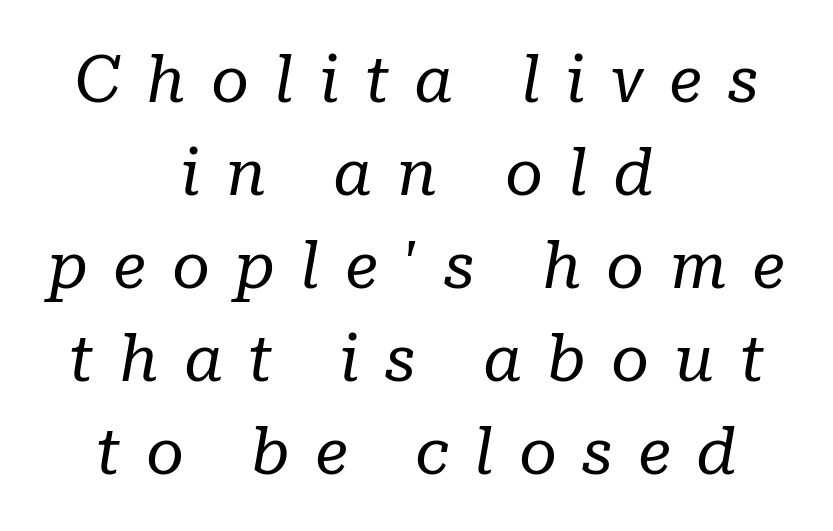
Q: Is the text bold? A: No.
Q: Is the text italic (slanted)? A: Yes, it leans right by about 10 degrees.
Q: Is the typeface a serif or a sans-serif typeface? A: Serif.
Q: Is the text underlined? A: No.
Q: How is the paragraph aligned? A: Centered.
Q: Is the spacing between letters normal or unusually wide? A: Unusually wide.
Q: Is the spacing between lines tight, normal or loose? A: Normal.
Q: Width (condensed, normal, or wide)? A: Normal.
Q: Stroke contrast? A: Low.
Q: x-height? A: Medium.
Q: Monospaced? A: No.
